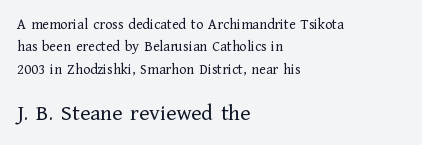
Q: Is the text bold? A: No.
Q: Is the text italic (slanted)? A: No, it is upright.
Q: Is the text underlined? A: No.
Q: How is the paragraph aligned? A: Left-aligned.
Q: Is the spacing between letters normal or unusually wide? A: Normal.
Q: Is the spacing between lines tight, normal or loose? A: Normal.
Q: Which block of text is set in a larger size, the first (top) or the second (bottom)? A: The second (bottom) one.
